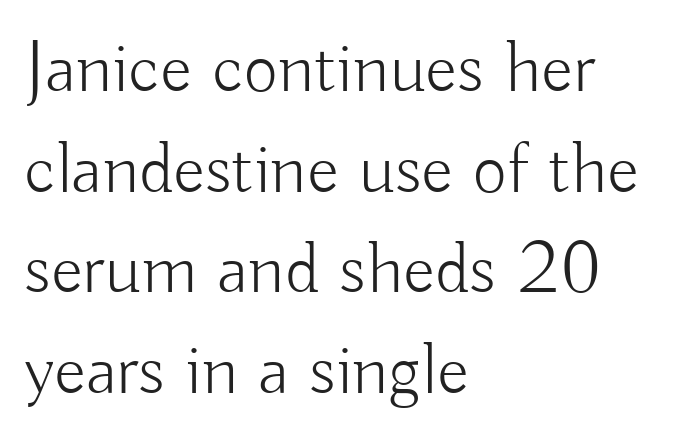
Between one letter and the next there's only the usual sliver of space. Ink coverage per letter is moderate at most. Descender tails drop into unmarked territory. Posture: vertical. Horizontally, the lines are justified to the leading edge only. The rendering uses a moderate line-height, typical for paragraphs.
